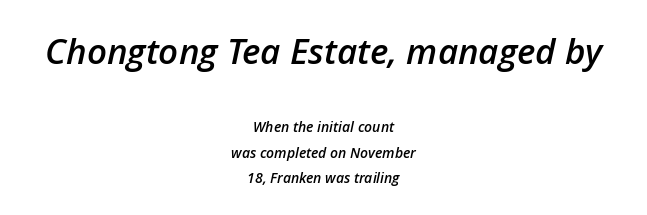
{"italic": "yes", "lean": "right", "slant_degrees": 12, "bold": "semi", "weight": "semibold", "width": "normal", "stroke_contrast": "low", "x_height": "medium", "monospaced": "no", "underline": "no", "align": "center", "line_spacing_ratio": 1.81, "letter_spacing": "normal", "letter_spacing_em": 0.0, "larger_block": "first", "size_ratio": 2.5, "glyph_px": 35}
